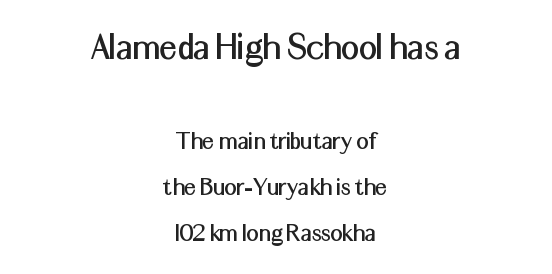
Honestly, there is no underline to notice here at all. If you drew a line through each stem, it would be perfectly vertical. Leading: standard. Is the lower block the larger one? No — the upper block carries the bigger type.
